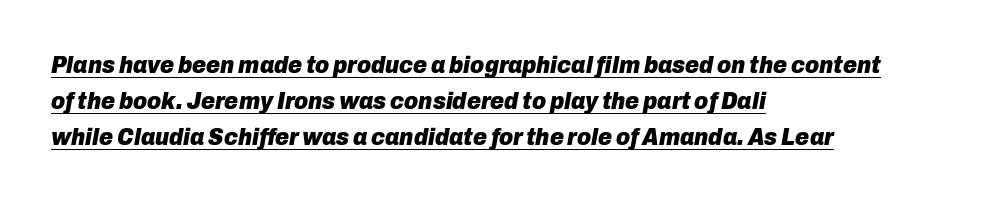
{"italic": "yes", "lean": "right", "slant_degrees": 10, "bold": "yes", "underline": "yes", "align": "left", "line_spacing": "normal", "line_spacing_ratio": 1.51, "letter_spacing": "normal", "letter_spacing_em": 0.0, "glyph_px": 24}
